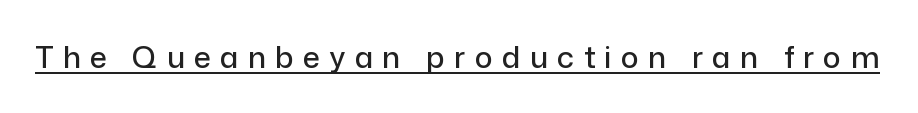
{"serif": "no", "italic": "no", "width": "normal", "stroke_contrast": "low", "x_height": "medium", "monospaced": "no", "underline": "yes", "letter_spacing": "wide", "letter_spacing_em": 0.31, "glyph_px": 30}
